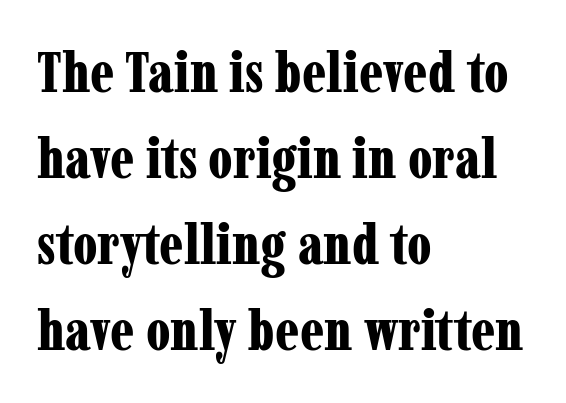
{"serif": "yes", "italic": "no", "bold": "yes", "weight": "bold", "width": "condensed", "stroke_contrast": "low", "x_height": "medium", "monospaced": "no", "underline": "no", "align": "left", "line_spacing": "normal", "line_spacing_ratio": 1.51, "letter_spacing": "normal", "letter_spacing_em": 0.0, "glyph_px": 57}
